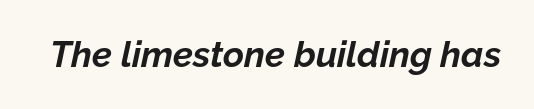
The image shows 36 px bold type, italic (leaning right); set normal letter spacing, not underlined; low stroke contrast and a medium x-height.
